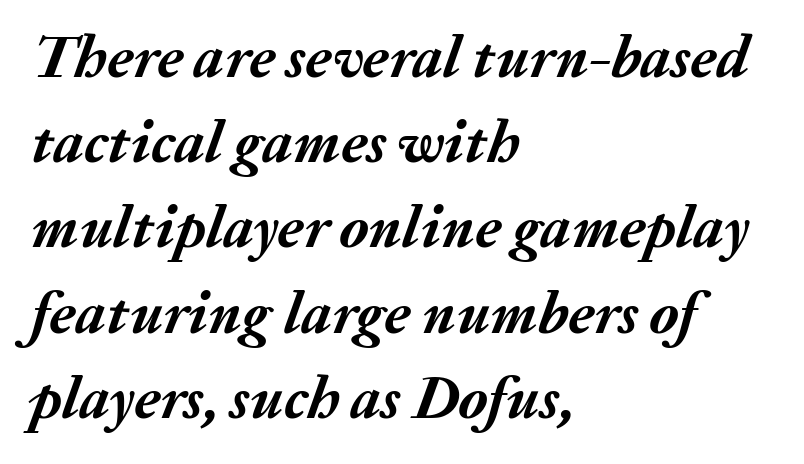
Is there much room between lines? A standard amount, neither cramped nor airy. Tracking value appears to be zero — textbook default spacing. Spacing verdict: proportional, widths tailored to each character. Visually the block forms a straight wall on the left and a jagged coastline on the right. Looking at the ascenders, they clearly lean.
